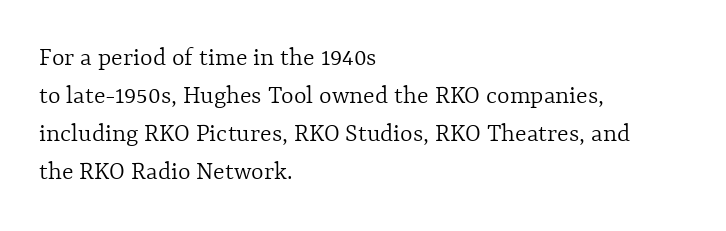
The image shows 27 px text type, upright; set left-aligned, normal line spacing (1.41x), normal letter spacing, not underlined.
